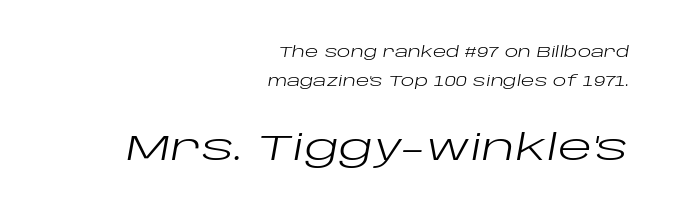
Q: Is the text bold? A: No.
Q: Is the text italic (slanted)? A: Yes, it leans right by about 10 degrees.
Q: Is the text underlined? A: No.
Q: How is the paragraph aligned? A: Right-aligned.
Q: Is the spacing between letters normal or unusually wide? A: Normal.
Q: Is the spacing between lines tight, normal or loose? A: Loose.
Q: Which block of text is set in a larger size, the first (top) or the second (bottom)? A: The second (bottom) one.
Q: Width (condensed, normal, or wide)? A: Wide.
Q: Stroke contrast? A: Low.
Q: x-height? A: Large.
Q: Monospaced? A: No.
